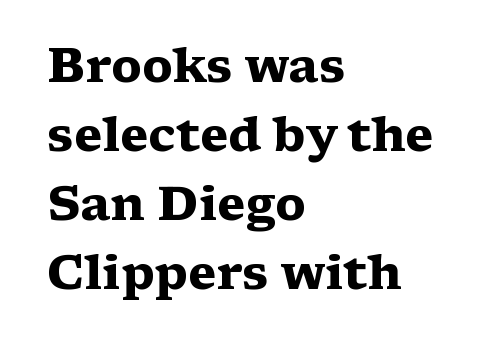
{"serif": "yes", "italic": "no", "bold": "yes", "weight": "heavy", "width": "wide", "stroke_contrast": "medium", "x_height": "medium", "monospaced": "no", "underline": "no", "align": "left", "line_spacing": "normal", "line_spacing_ratio": 1.47, "letter_spacing": "normal", "letter_spacing_em": 0.0, "glyph_px": 47}
